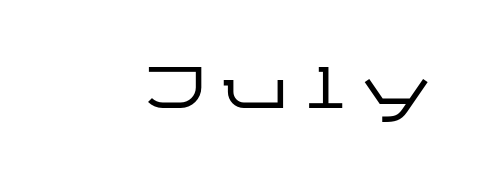
The image shows 69 px wide sans-serif type, upright; set unusually wide letter spacing (+0.21 em), not underlined; low stroke contrast and a medium x-height.
